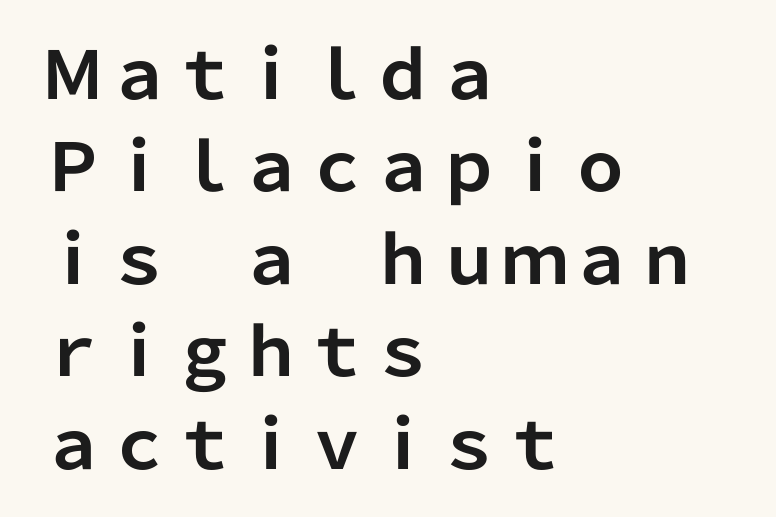
Descenders are the only things crossing below the line. The font's upright variant was chosen for this text. Horizontal alignment here is leftward, the default for most running prose. A typesetter would label this face a sans.
